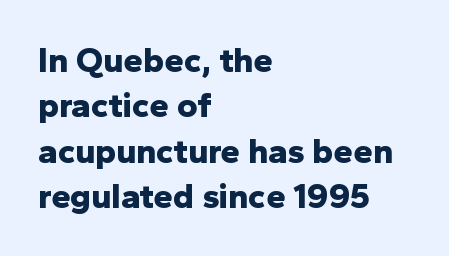
Q: Is the text bold? A: Yes.
Q: Is the text italic (slanted)? A: No, it is upright.
Q: Is the typeface a serif or a sans-serif typeface? A: Sans-serif.
Q: Is the text underlined? A: No.
Q: How is the paragraph aligned? A: Left-aligned.
Q: Is the spacing between letters normal or unusually wide? A: Normal.
Q: Is the spacing between lines tight, normal or loose? A: Normal.
Q: Width (condensed, normal, or wide)? A: Normal.
Q: Stroke contrast? A: Low.
Q: x-height? A: Medium.
Q: Monospaced? A: No.
